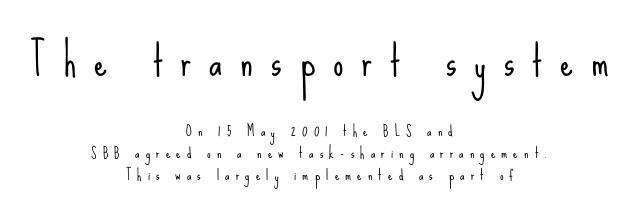
{"serif": "no", "italic": "no", "bold": "no", "weight": "light", "width": "condensed", "stroke_contrast": "low", "x_height": "small", "monospaced": "no", "underline": "no", "align": "center", "line_spacing": "normal", "line_spacing_ratio": 1.55, "letter_spacing": "wide", "letter_spacing_em": 0.44, "larger_block": "first", "size_ratio": 2.93, "glyph_px": 41}
